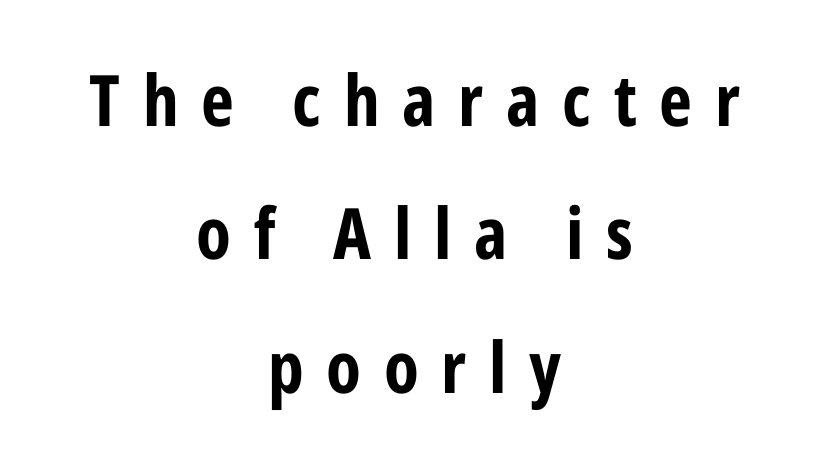
The image shows 71 px bold, condensed sans-serif type, upright; set centered, line spacing 1.88x, unusually wide letter spacing (+0.32 em), not underlined; low stroke contrast and a medium x-height.
